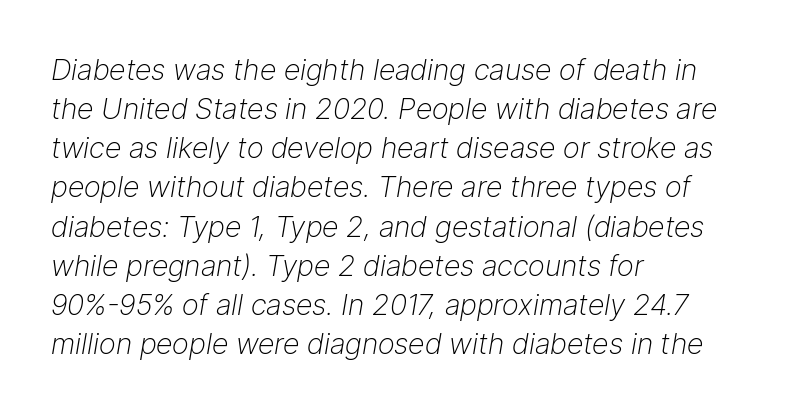
{"italic": "yes", "lean": "right", "slant_degrees": 9, "bold": "no", "weight": "light", "width": "normal", "stroke_contrast": "low", "x_height": "medium", "monospaced": "no", "underline": "no", "align": "left", "line_spacing": "normal", "line_spacing_ratio": 1.35, "letter_spacing": "normal", "letter_spacing_em": 0.0, "glyph_px": 29}
